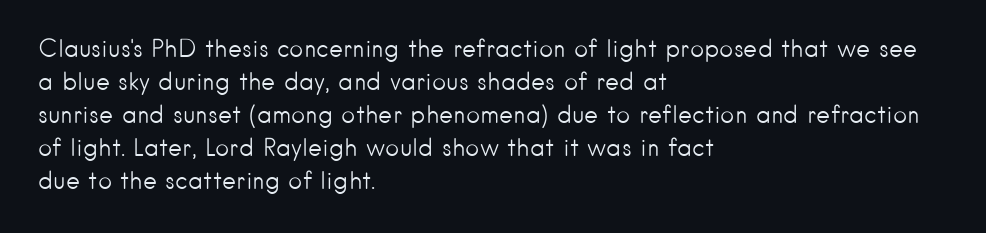
{"italic": "no", "bold": "no", "underline": "no", "align": "left", "line_spacing": "normal", "line_spacing_ratio": 1.37, "letter_spacing": "normal", "letter_spacing_em": 0.0, "glyph_px": 24}
